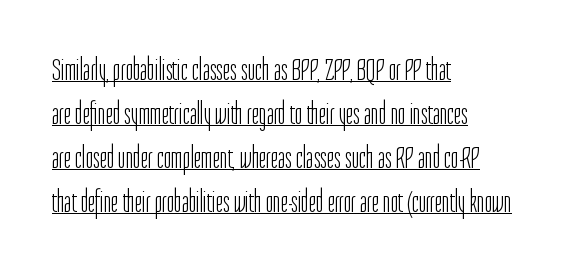
Where is the straight margin? On the left. The rendering uses natural spacing where letterforms have individual widths. The gaps between neighbouring characters are ordinary and unremarkable. Ink coverage per letter is moderate at most. Notice how a bar underscores the lettering throughout. You can tell from the bare stems that sans-serif type was used.
